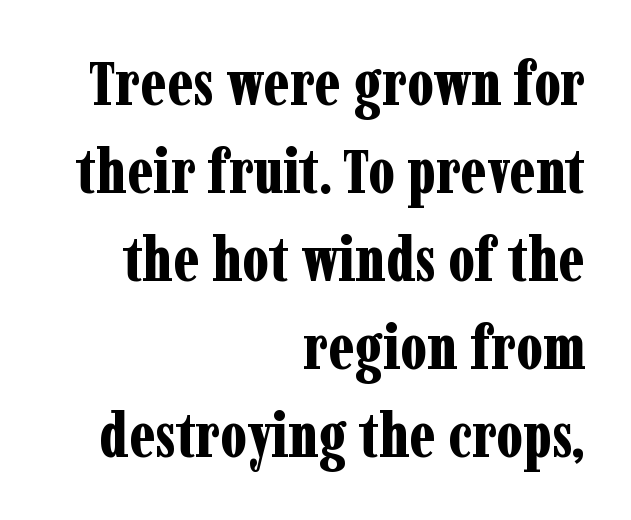
{"serif": "yes", "italic": "no", "bold": "yes", "weight": "bold", "width": "condensed", "stroke_contrast": "low", "x_height": "medium", "monospaced": "no", "underline": "no", "align": "right", "line_spacing": "normal", "line_spacing_ratio": 1.42, "letter_spacing": "normal", "letter_spacing_em": 0.0, "glyph_px": 62}
